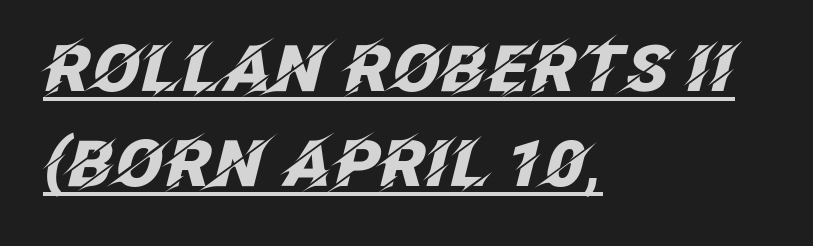
Q: Is the text bold? A: Yes.
Q: Is the text italic (slanted)? A: Yes, it leans right by about 12 degrees.
Q: Is the text underlined? A: Yes.
Q: How is the paragraph aligned? A: Left-aligned.
Q: Is the spacing between letters normal or unusually wide? A: Normal.
Q: Is the spacing between lines tight, normal or loose? A: Normal.
Q: Width (condensed, normal, or wide)? A: Normal.
Q: Stroke contrast? A: Low.
Q: x-height? A: Large.
Q: Monospaced? A: No.
